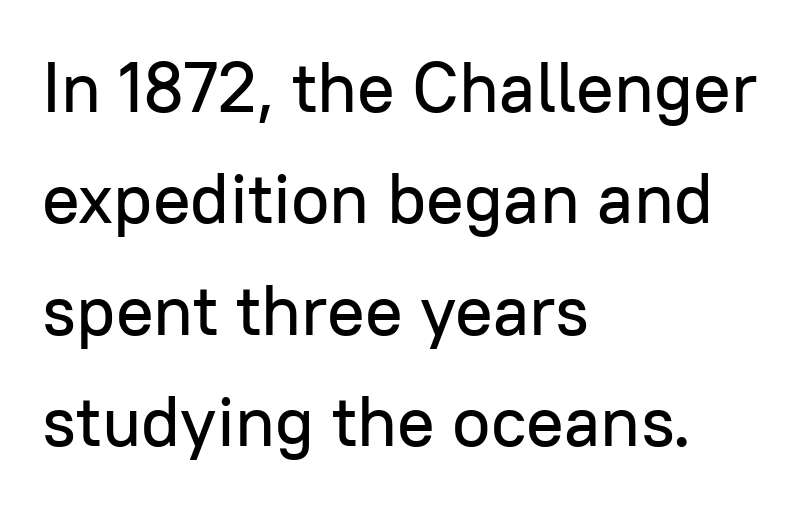
{"serif": "no", "italic": "no", "width": "normal", "stroke_contrast": "low", "x_height": "medium", "monospaced": "no", "underline": "no", "align": "left", "line_spacing": "normal", "line_spacing_ratio": 1.59, "letter_spacing": "normal", "letter_spacing_em": 0.0, "glyph_px": 70}
